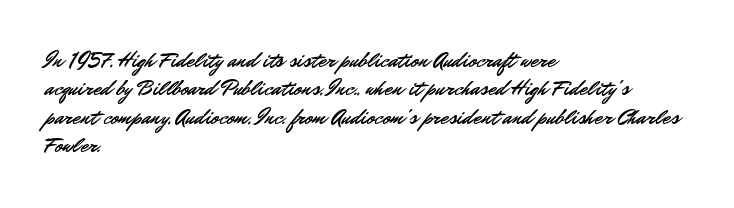
Does extra space separate the letters? No, they use regular spacing. Rows of type keep a routine distance in the vertical direction. Descender tails drop into unmarked territory.
